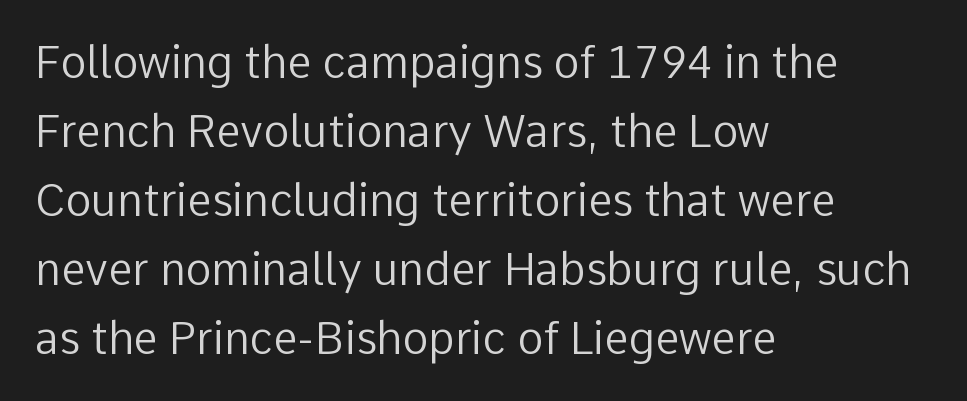
Horizontally, the lines are justified to the leading edge only. Lines of text with bare space underneath. The face looks like a standard text weight, possibly lighter. Note the varied advance widths — an 'i' is clearly narrower than an 'm'.
